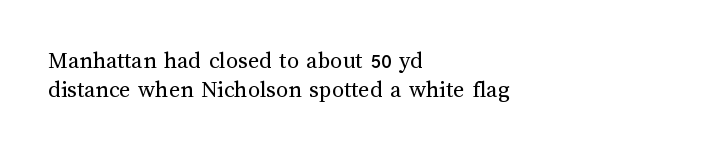
{"italic": "no", "bold": "no", "underline": "no", "align": "left", "line_spacing_ratio": 1.19, "letter_spacing": "normal", "letter_spacing_em": 0.0, "glyph_px": 24}
